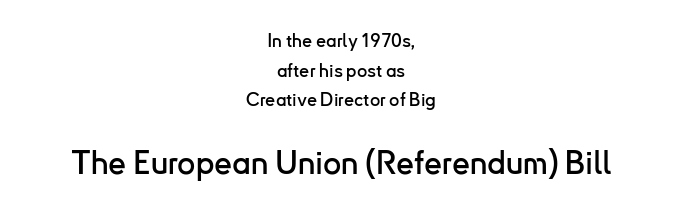
The compositor balanced each line on the midline. Leading matches the norm, producing a regular column. The letters carry no serifs — their stems end cleanly without finishing strokes. Observe the ordinary spacing: letters are neighbours, not strangers. Descenders are the only things crossing below the line. Look at the glyph heights: the lower group is clearly the bigger setting.
